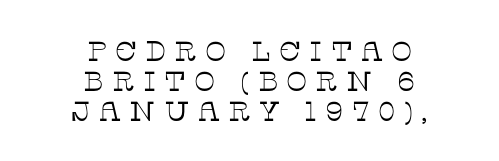
{"serif": "yes", "italic": "no", "bold": "no", "weight": "thin", "width": "normal", "stroke_contrast": "low", "x_height": "large", "monospaced": "no", "underline": "no", "align": "center", "line_spacing": "tight", "line_spacing_ratio": 1.08, "letter_spacing": "wide", "letter_spacing_em": 0.29, "glyph_px": 28}
